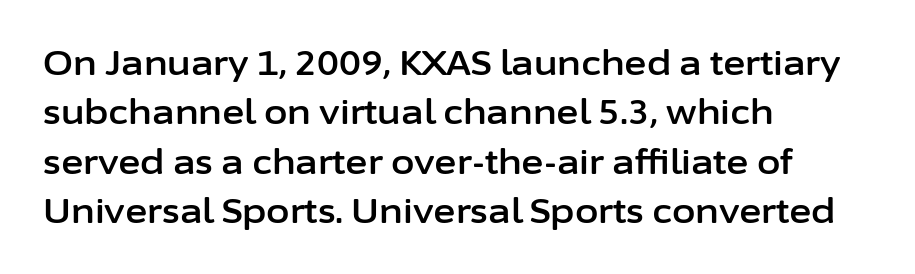
{"serif": "no", "italic": "no", "width": "normal", "stroke_contrast": "low", "x_height": "medium", "monospaced": "no", "underline": "no", "align": "left", "line_spacing": "normal", "line_spacing_ratio": 1.45, "letter_spacing": "normal", "letter_spacing_em": 0.0, "glyph_px": 34}
